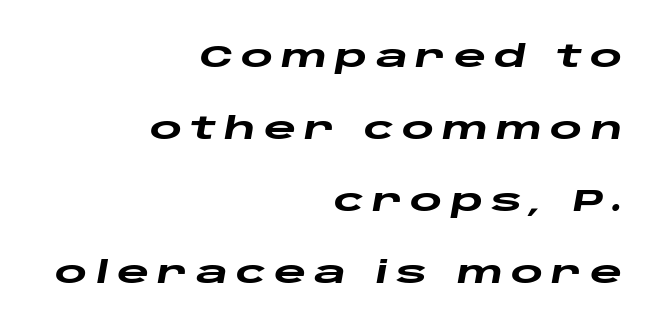
The line-height multiplier appears high, well above default. The rendering inserts visible extra space after every character. Is this a fixed-width face? No — the glyphs have proportional, varying widths. A bare baseline throughout the passage.
